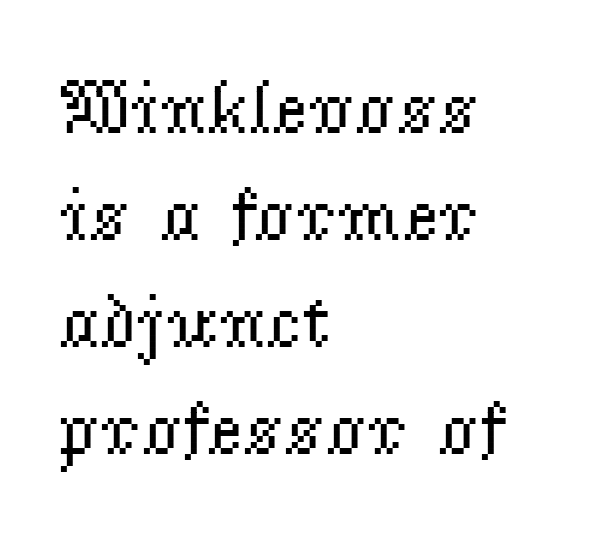
I'd call this a serif setting — the letters wear small feet. The face used here is proportionally spaced, like ordinary book or web type. You could call the tracking neutral — neither tight nor loose. The paragraph shown leans on its left margin. Every stem runs plumb, perpendicular to the baseline. The typeface has the unassuming heft of standard copy or less.
